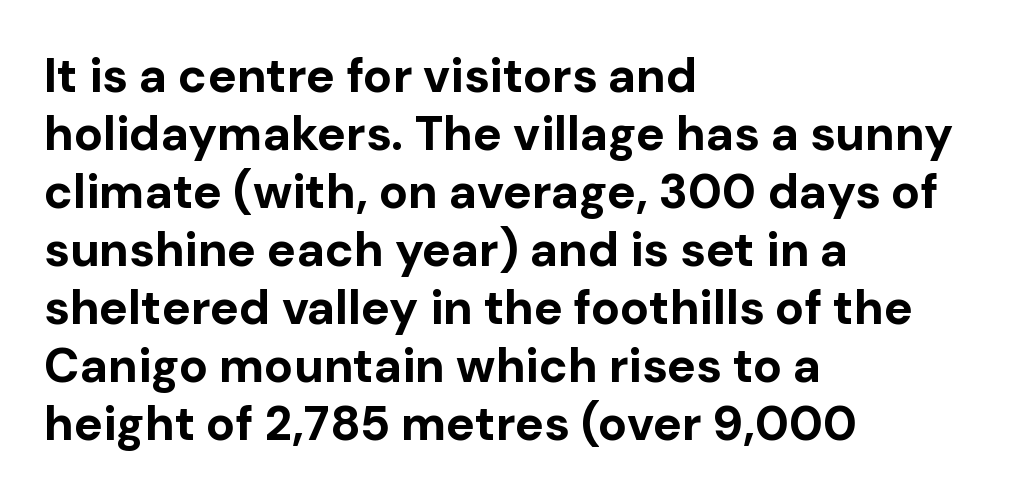
The image shows 48 px bold sans-serif type, upright; set left-aligned, line spacing 1.21x, normal letter spacing, not underlined; low stroke contrast and a medium x-height.
